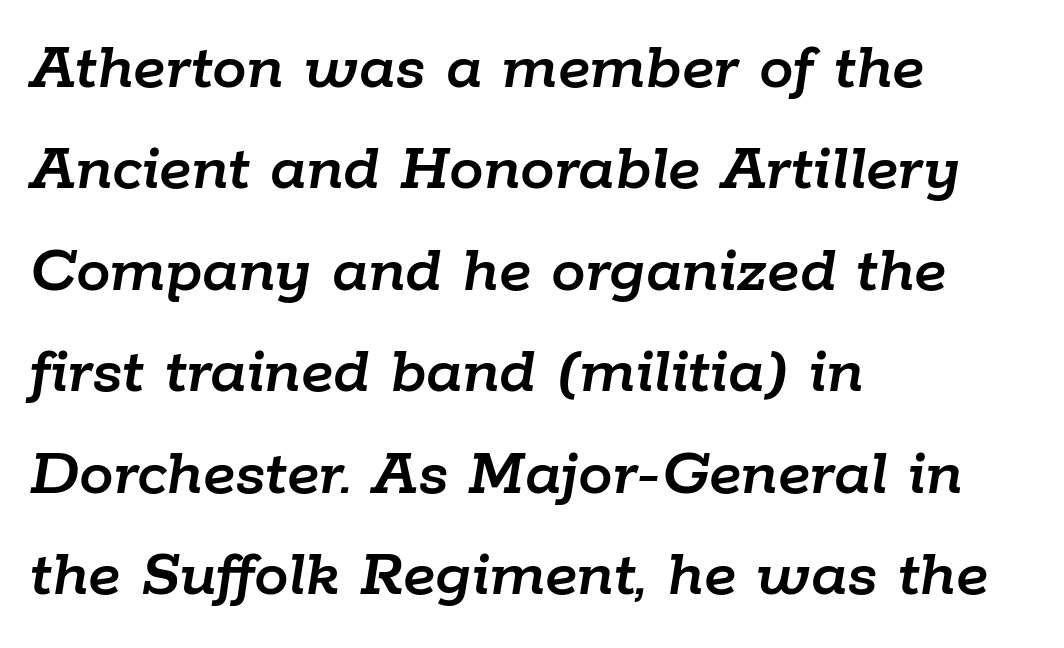
The axis of the letterforms is tilted away from vertical. Vertically, the passage feels balanced, rows spaced as you'd expect. Underline: absent. Note the varied advance widths — an 'i' is clearly narrower than an 'm'.
